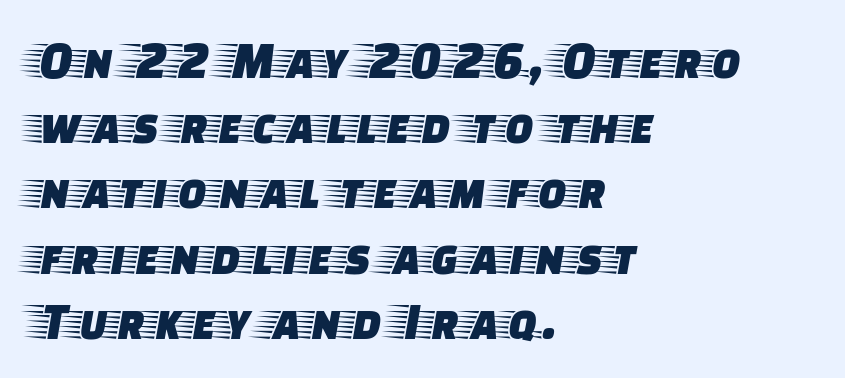
The image shows 53 px wide serif type; set left-aligned, line spacing 1.23x, normal letter spacing, not underlined; low stroke contrast and a large x-height.
